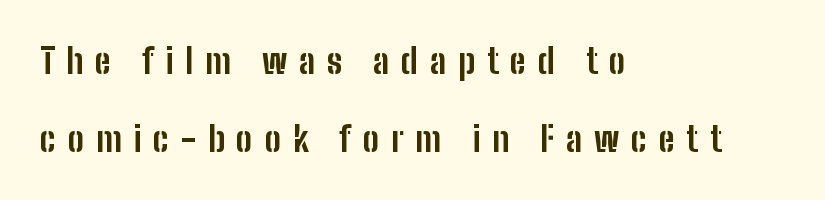
The image shows 34 px bold, condensed sans-serif type, upright; set left-aligned, loose line spacing (2.29x), unusually wide letter spacing (+0.35 em), not underlined; low stroke contrast and a medium x-height.
